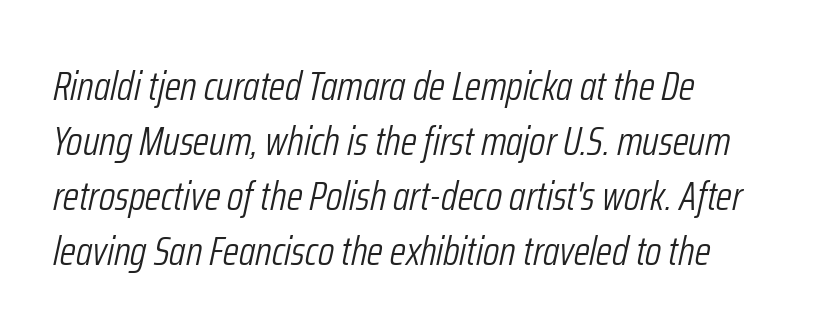
{"italic": "yes", "lean": "right", "slant_degrees": 12, "bold": "no", "weight": "light", "width": "condensed", "stroke_contrast": "low", "x_height": "medium", "monospaced": "no", "underline": "no", "align": "left", "line_spacing": "normal", "line_spacing_ratio": 1.34, "letter_spacing": "normal", "letter_spacing_em": 0.0, "glyph_px": 41}
